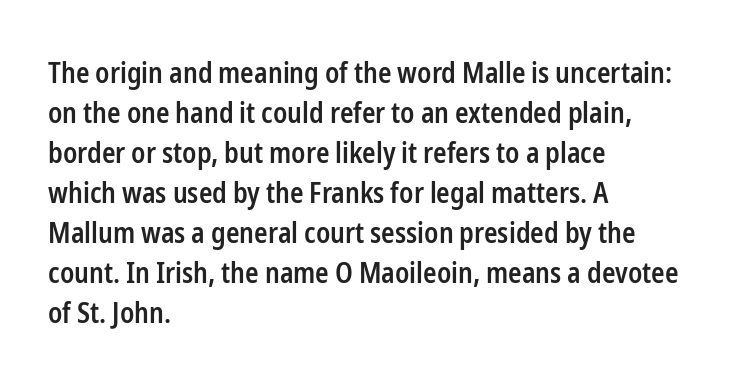
The image shows 28 px semibold, condensed sans-serif type, upright; set left-aligned, normal line spacing (1.43x), normal letter spacing, not underlined; low stroke contrast and a medium x-height.
